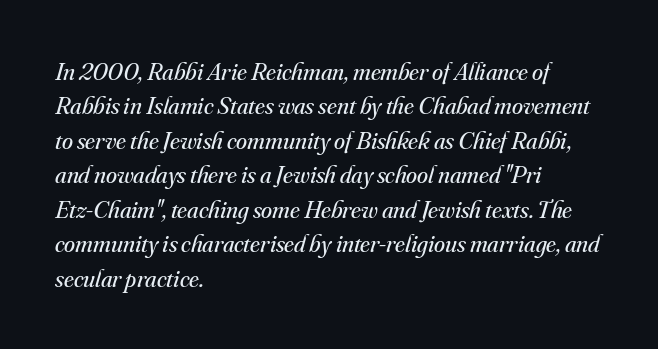
How would I describe the line gaps? Plain and ordinary. The lines in this sample share a left origin and differ only in where they stop. Beneath every word, the page is bare. Honestly, the letter spacing is just normal — you wouldn't notice it. Every character sits at an angle, as italics do.
